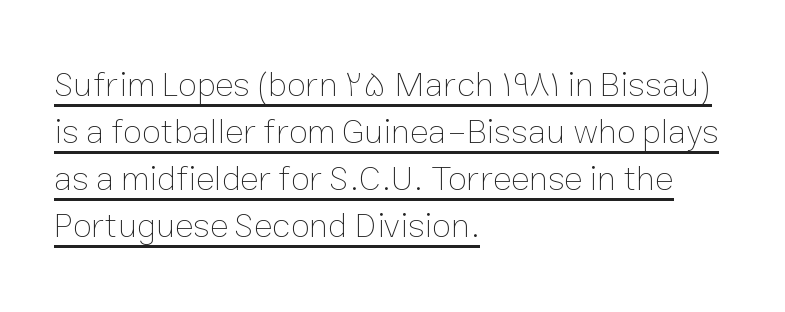
{"italic": "no", "bold": "no", "weight": "thin", "width": "normal", "stroke_contrast": "low", "x_height": "medium", "monospaced": "no", "underline": "yes", "align": "left", "line_spacing": "normal", "line_spacing_ratio": 1.34, "letter_spacing": "normal", "letter_spacing_em": 0.0, "glyph_px": 35}
